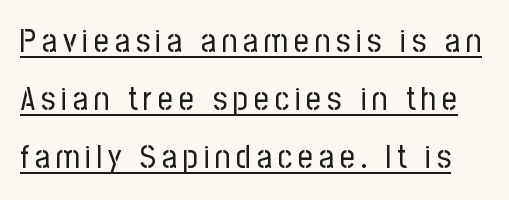
{"serif": "no", "italic": "no", "bold": "no", "weight": "regular", "width": "condensed", "stroke_contrast": "low", "x_height": "medium", "monospaced": "no", "underline": "yes", "line_spacing_ratio": 1.76, "glyph_px": 33}
